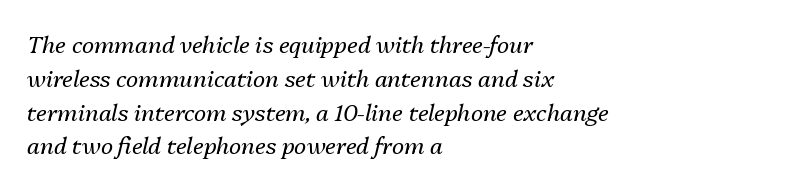
{"italic": "yes", "lean": "right", "slant_degrees": 13, "bold": "no", "underline": "no", "align": "left", "line_spacing": "normal", "line_spacing_ratio": 1.47, "letter_spacing": "normal", "letter_spacing_em": 0.0, "glyph_px": 23}
